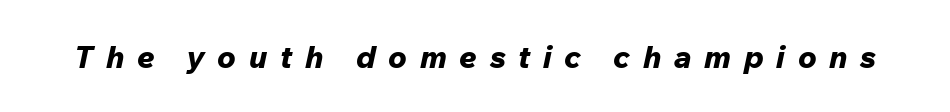
Does the lettering tilt? It does — this is italic. The rendering uses natural spacing where letterforms have individual widths. Compared with typical body copy, the letter spacing here is much looser. As a designer I'd log this as weight 700, bold.
